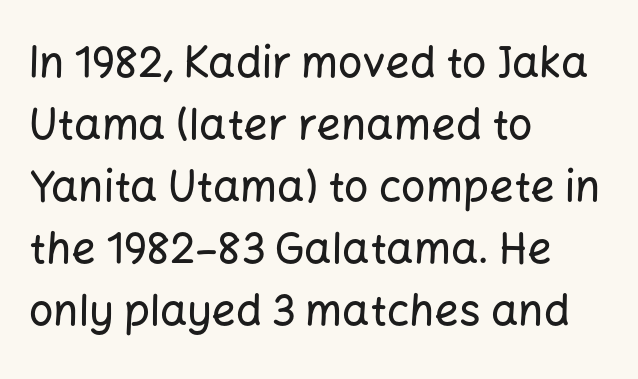
Students, observe: this is what conventionally led text looks like. Font category for this specimen: sans-serif. You can tell it's not italic because the verticals are truly vertical. The type is set solid horizontally, with unmodified tracking. The letters advance in unequal steps, a hallmark of proportional type. The zone under the glyphs is completely vacant.
